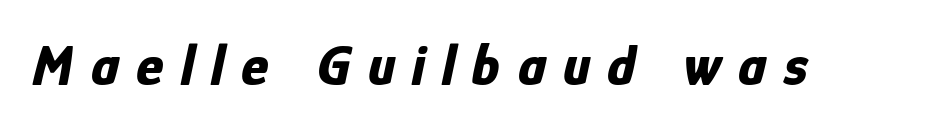
Descenders are the only things crossing below the line. Is the type slanted? Yes — the strokes lean at a clear angle. You could only call the tracking loose — the letters float apart. These lines carry a lot of weight — the face is fully bold.
